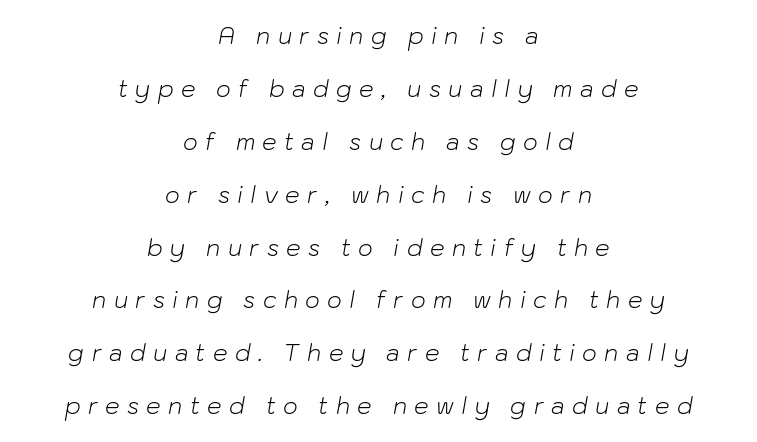
The image shows 23 px text type, italic (leaning right); set centered, loose line spacing (2.3x), unusually wide letter spacing (+0.32 em), not underlined.
